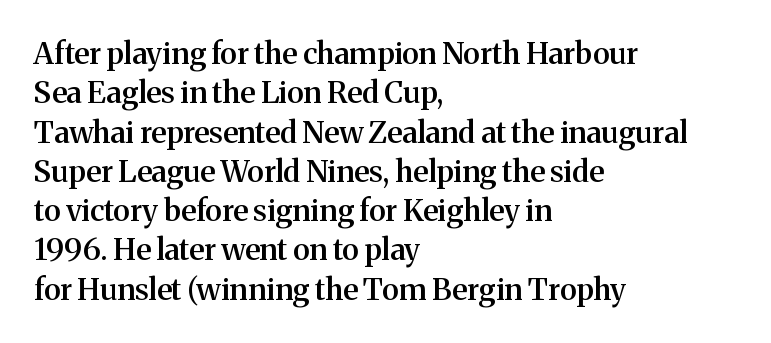
{"serif": "yes", "italic": "no", "bold": "semi", "weight": "semibold", "width": "normal", "stroke_contrast": "medium", "x_height": "medium", "monospaced": "no", "underline": "no", "align": "left", "line_spacing": "normal", "line_spacing_ratio": 1.31, "letter_spacing": "normal", "letter_spacing_em": 0.0, "glyph_px": 30}
